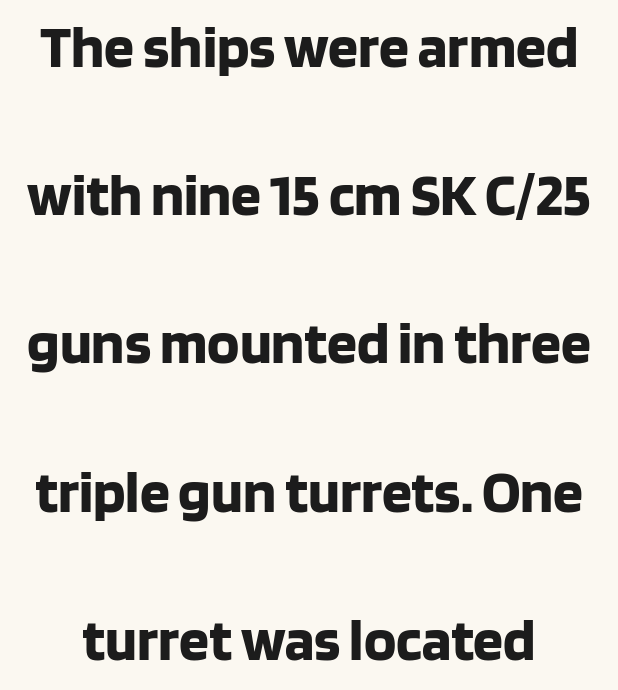
Q: Is the text bold? A: Yes.
Q: Is the text italic (slanted)? A: No, it is upright.
Q: Is the typeface a serif or a sans-serif typeface? A: Sans-serif.
Q: Is the text underlined? A: No.
Q: Is the spacing between letters normal or unusually wide? A: Normal.
Q: Is the spacing between lines tight, normal or loose? A: Loose.
Q: Width (condensed, normal, or wide)? A: Normal.
Q: Stroke contrast? A: Low.
Q: x-height? A: Large.
Q: Monospaced? A: No.
